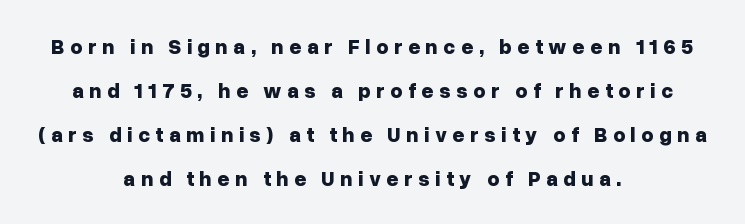
The image shows 21 px bold type, upright; set centered, loose line spacing (2.1x), unusually wide letter spacing (+0.26 em), not underlined.
